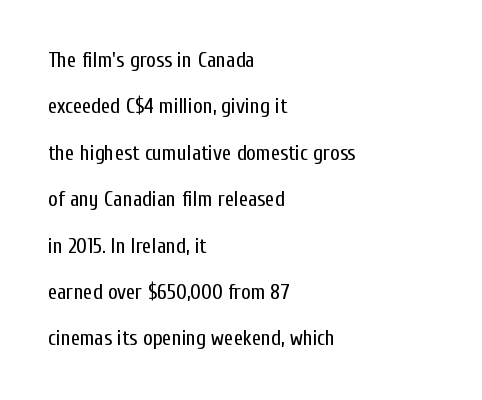
{"italic": "no", "bold": "no", "underline": "no", "align": "left", "line_spacing": "loose", "line_spacing_ratio": 2.21, "letter_spacing": "normal", "letter_spacing_em": 0.0, "glyph_px": 21}
